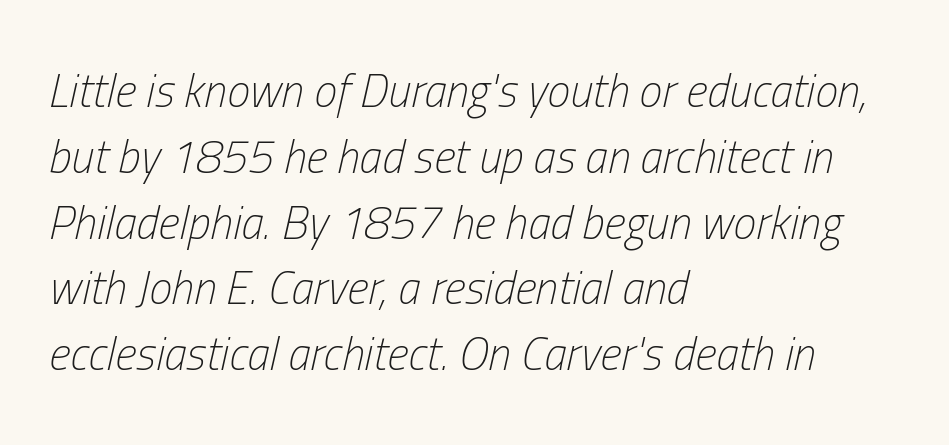
{"italic": "yes", "lean": "right", "slant_degrees": 13, "bold": "no", "weight": "light", "width": "condensed", "stroke_contrast": "low", "x_height": "medium", "monospaced": "no", "underline": "no", "align": "left", "line_spacing": "normal", "line_spacing_ratio": 1.43, "letter_spacing": "normal", "letter_spacing_em": 0.0, "glyph_px": 46}
